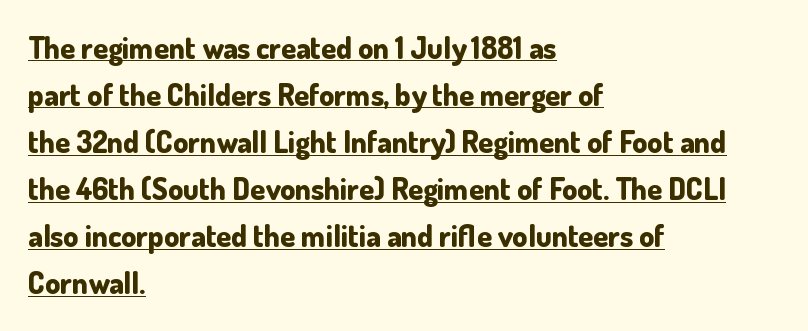
Q: Is the text bold? A: Yes.
Q: Is the text italic (slanted)? A: No, it is upright.
Q: Is the typeface a serif or a sans-serif typeface? A: Sans-serif.
Q: Is the text underlined? A: Yes.
Q: How is the paragraph aligned? A: Left-aligned.
Q: Is the spacing between letters normal or unusually wide? A: Normal.
Q: Is the spacing between lines tight, normal or loose? A: Normal.
Q: Width (condensed, normal, or wide)? A: Normal.
Q: Stroke contrast? A: Low.
Q: x-height? A: Small.
Q: Monospaced? A: No.
